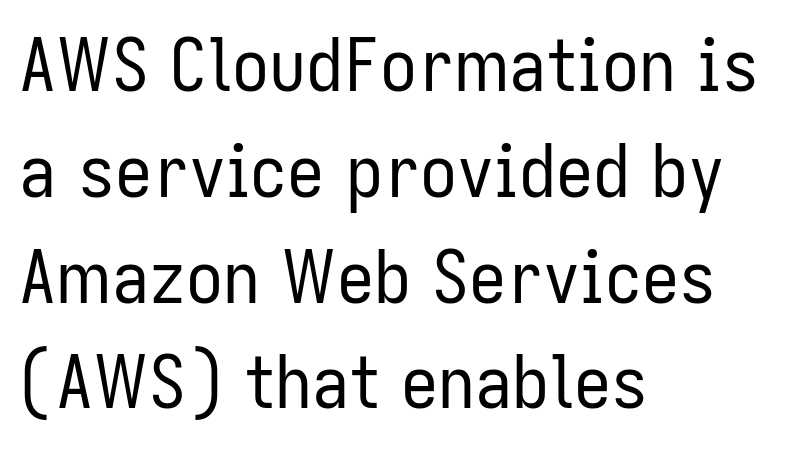
Q: Is the text bold? A: No.
Q: Is the text italic (slanted)? A: No, it is upright.
Q: Is the typeface a serif or a sans-serif typeface? A: Sans-serif.
Q: Is the text underlined? A: No.
Q: How is the paragraph aligned? A: Left-aligned.
Q: Is the spacing between letters normal or unusually wide? A: Normal.
Q: Is the spacing between lines tight, normal or loose? A: Normal.
Q: Width (condensed, normal, or wide)? A: Condensed.
Q: Stroke contrast? A: Low.
Q: x-height? A: Medium.
Q: Monospaced? A: No.
